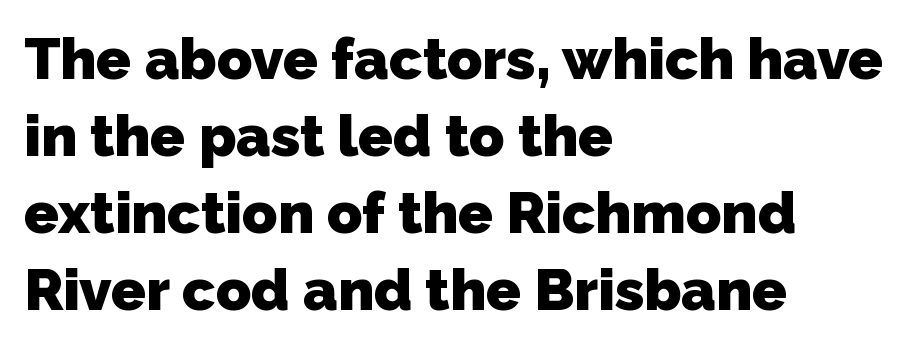
Spacing between characters is what you'd get straight out of the box. The space beneath each line is pristine and unruled. Heavy, bold letterforms. Spacing verdict: proportional, widths tailored to each character.
